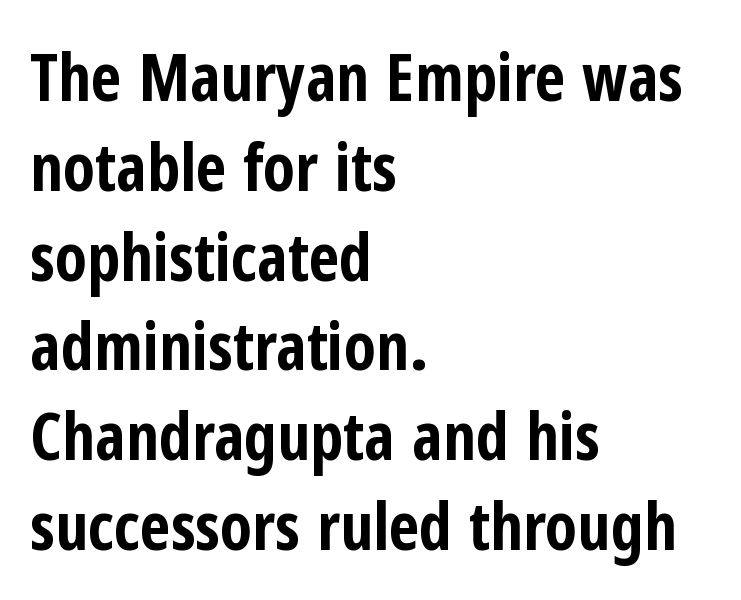
Q: Is the text bold? A: Yes.
Q: Is the text italic (slanted)? A: No, it is upright.
Q: Is the typeface a serif or a sans-serif typeface? A: Sans-serif.
Q: Is the text underlined? A: No.
Q: How is the paragraph aligned? A: Left-aligned.
Q: Is the spacing between letters normal or unusually wide? A: Normal.
Q: Is the spacing between lines tight, normal or loose? A: Normal.
Q: Width (condensed, normal, or wide)? A: Condensed.
Q: Stroke contrast? A: Low.
Q: x-height? A: Medium.
Q: Monospaced? A: No.
